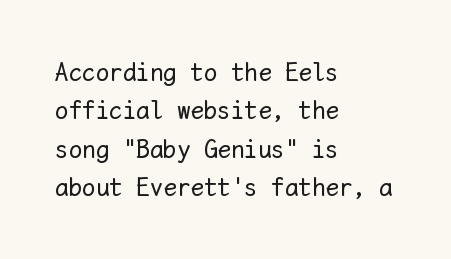
Every row of glyphs begins at an identical x-position on the left. A roman cut, with each character standing at attention. Does the leading feel generous? No, just average. The tracking reads as untouched default to a designer's eye.
